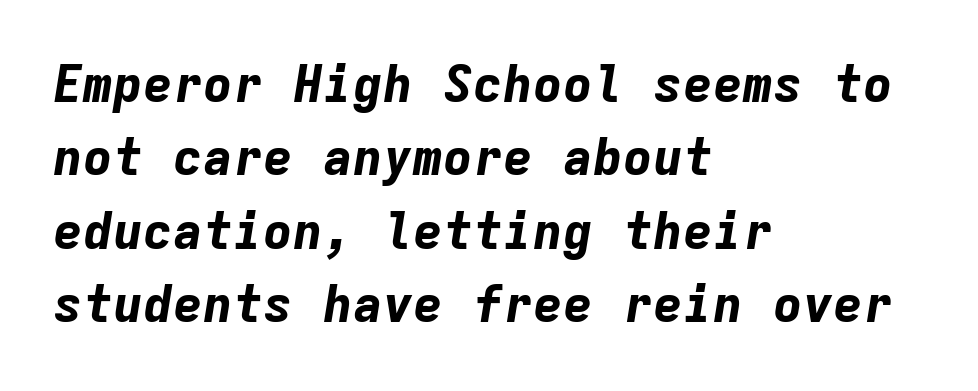
Q: Is the text bold? A: Yes.
Q: Is the text italic (slanted)? A: Yes, it leans right by about 9 degrees.
Q: Is the text underlined? A: No.
Q: How is the paragraph aligned? A: Left-aligned.
Q: Is the spacing between letters normal or unusually wide? A: Normal.
Q: Is the spacing between lines tight, normal or loose? A: Normal.
Q: Width (condensed, normal, or wide)? A: Normal.
Q: Stroke contrast? A: Low.
Q: x-height? A: Medium.
Q: Monospaced? A: Yes.
